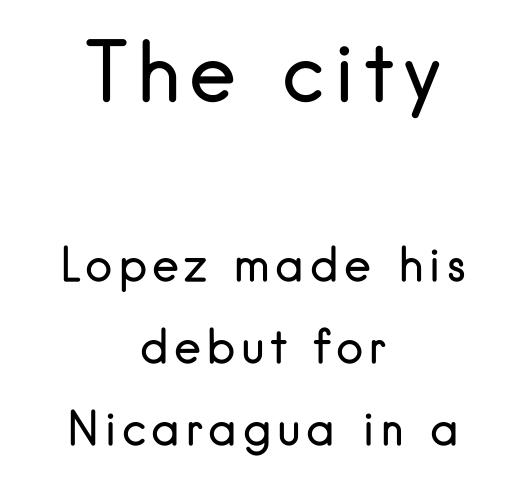
Between these two stacked blocks, the higher one wins on size. Ink coverage per letter is moderate at most. You can tell it's not italic because the verticals are truly vertical. Every row of glyphs is offset so its center matches the block's center. The space beneath each line is pristine and unruled.
